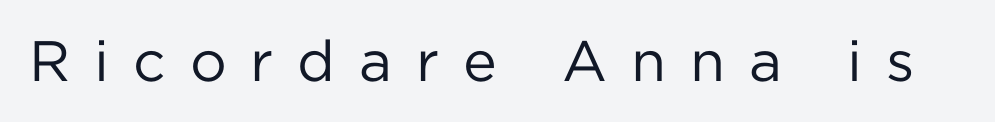
Heft: none added — not bold. How are the letters spaced? Widely, with obvious added tracking. Looks like regular typesetting: each glyph gets only the width it needs. Check the space under the baseline: it is left empty.
